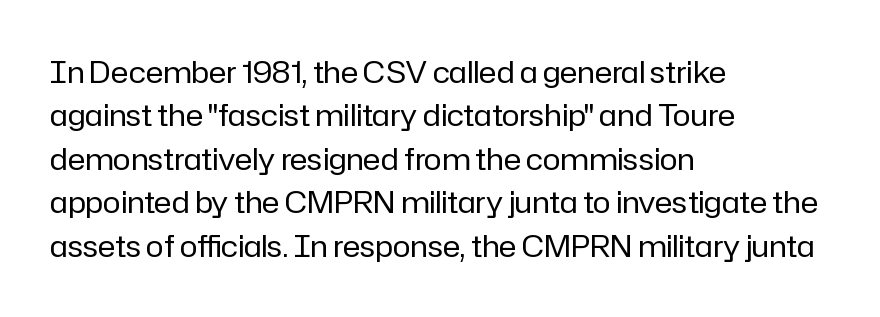
A student would call this left alignment; a typographer would say flush left, rag right. The face used here is proportionally spaced, like ordinary book or web type. Inter-character spacing is left at the font's built-in metrics. Summary of weight: not heavy and not bold. Note: no serifs on the glyphs.
